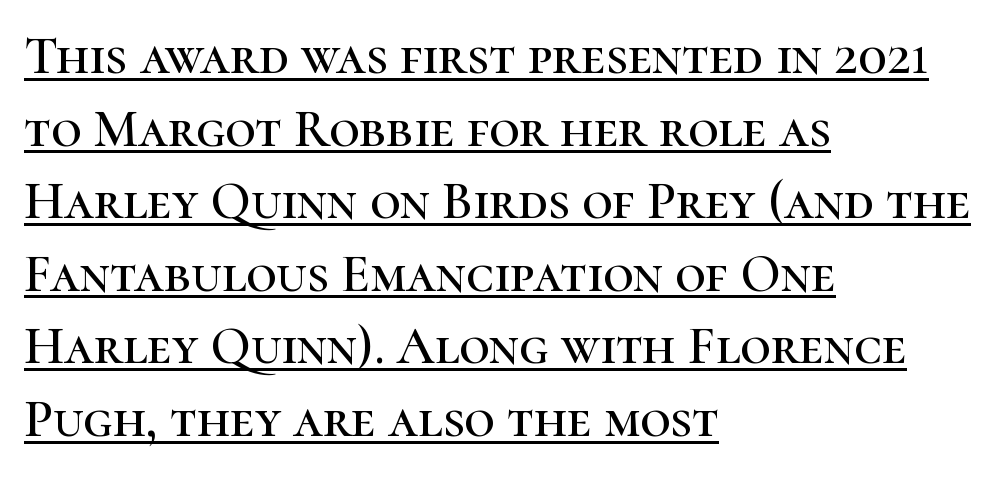
Q: Is the text italic (slanted)? A: No, it is upright.
Q: Is the typeface a serif or a sans-serif typeface? A: Serif.
Q: Is the text underlined? A: Yes.
Q: How is the paragraph aligned? A: Left-aligned.
Q: Is the spacing between letters normal or unusually wide? A: Normal.
Q: Is the spacing between lines tight, normal or loose? A: Normal.
Q: Width (condensed, normal, or wide)? A: Normal.
Q: Stroke contrast? A: High.
Q: x-height? A: Medium.
Q: Monospaced? A: No.
